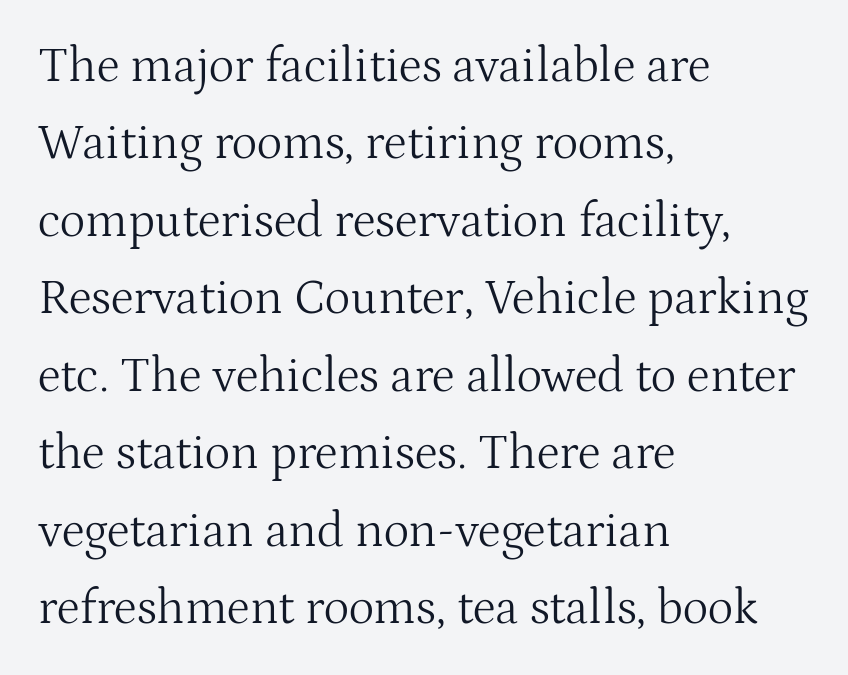
Q: Is the text bold? A: No.
Q: Is the text italic (slanted)? A: No, it is upright.
Q: Is the typeface a serif or a sans-serif typeface? A: Serif.
Q: Is the text underlined? A: No.
Q: How is the paragraph aligned? A: Left-aligned.
Q: Is the spacing between letters normal or unusually wide? A: Normal.
Q: Is the spacing between lines tight, normal or loose? A: Normal.
Q: Width (condensed, normal, or wide)? A: Normal.
Q: Stroke contrast? A: Medium.
Q: x-height? A: Medium.
Q: Monospaced? A: No.
